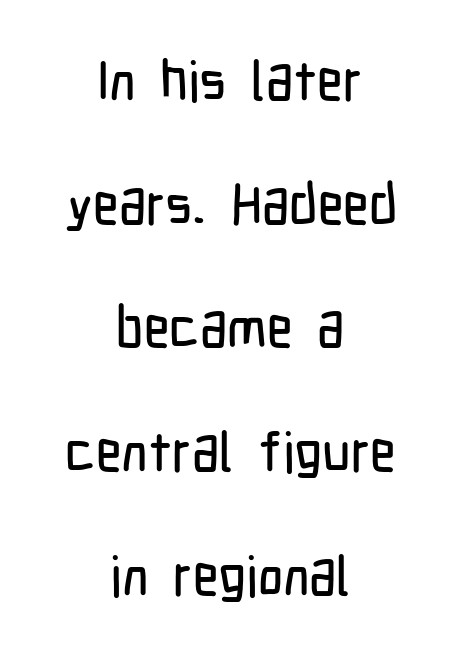
Looks like regular typesetting: each glyph gets only the width it needs. This sample uses plain, unmodified letter spacing. The rendering shows plain stroke endings on the letterforms — a sans-serif design. Successive baselines arrive slowly, with a big drop between each.
